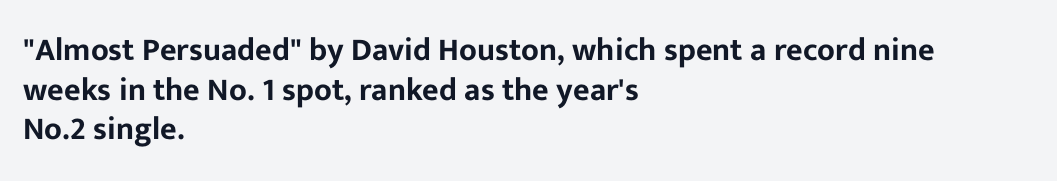
No italicization has been applied; the sample stays upright. Decoration check: the copy has no underline. Horizontally, the lines are justified to the leading edge only. Caption: standard tracking, unaltered. To sum up the face: it is a sans, with no serifs.
